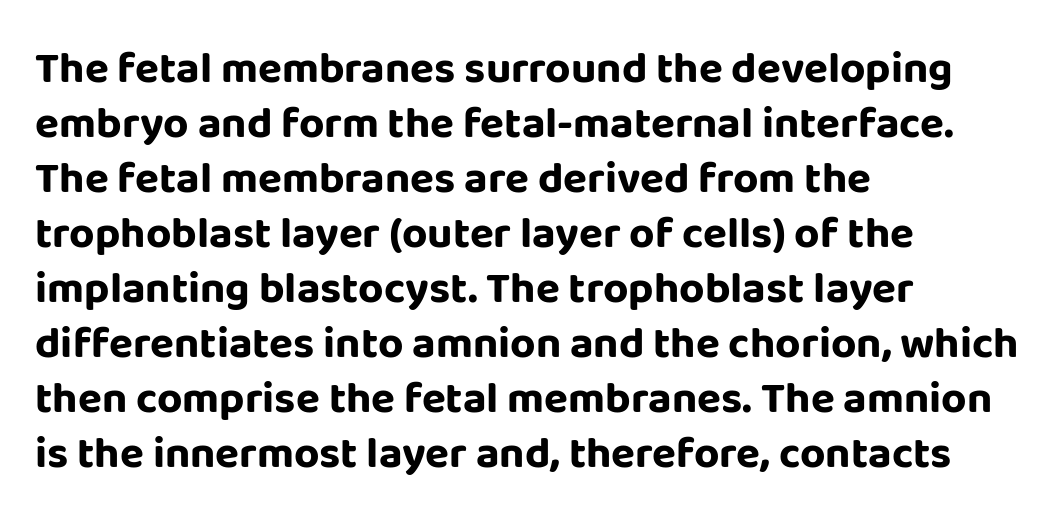
A sans-serif font was chosen for this passage. Each new line begins a customary step beneath the previous one. Tracking here is standard; glyphs follow each other at the usual distance. Weight: bold.
